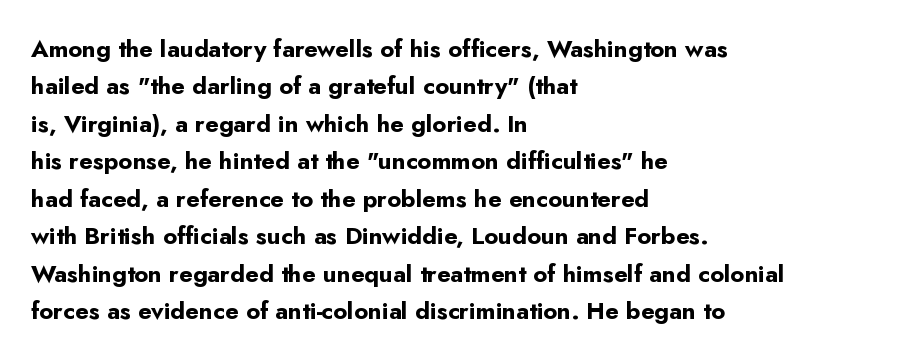
The image shows 24 px bold type, upright; set left-aligned, normal line spacing (1.56x), normal letter spacing, not underlined.
